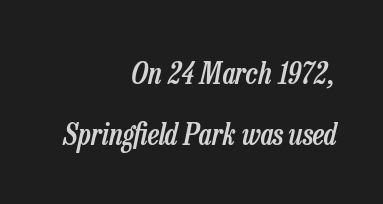
{"italic": "yes", "lean": "right", "slant_degrees": 13, "bold": "semi", "weight": "semibold", "width": "condensed", "stroke_contrast": "low", "x_height": "medium", "monospaced": "no", "underline": "no", "align": "right", "line_spacing": "loose", "line_spacing_ratio": 2.03, "letter_spacing": "normal", "letter_spacing_em": 0.0, "glyph_px": 30}
